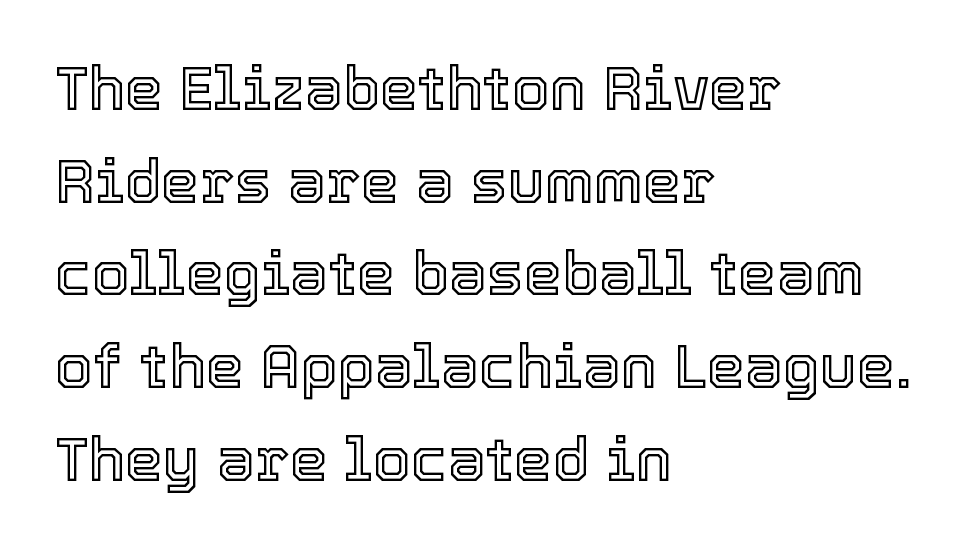
The image shows 61 px text type, upright; set left-aligned, normal line spacing (1.52x), normal letter spacing, not underlined; a medium x-height.
